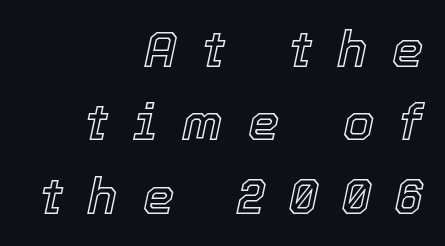
Q: Is the text italic (slanted)? A: Yes, it leans right by about 12 degrees.
Q: Is the text underlined? A: No.
Q: How is the paragraph aligned? A: Right-aligned.
Q: Is the spacing between letters normal or unusually wide? A: Unusually wide.
Q: Is the spacing between lines tight, normal or loose? A: Normal.
Q: Width (condensed, normal, or wide)? A: Normal.
Q: x-height? A: Medium.
Q: Monospaced? A: No.
